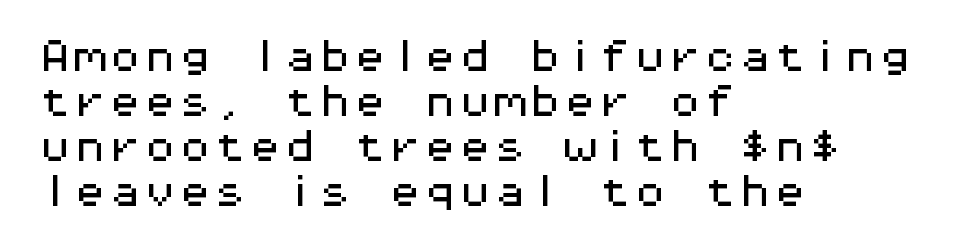
The image shows 35 px wide sans-serif type, upright, monospaced; set left-aligned, normal line spacing (1.29x), normal letter spacing, not underlined; medium stroke contrast and a medium x-height.
